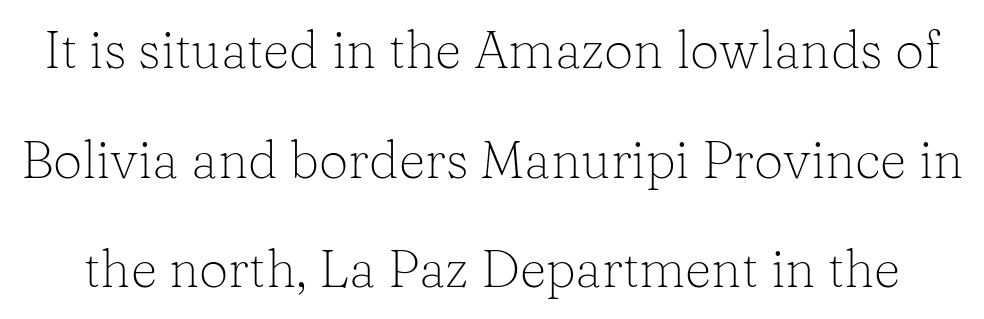
The image shows 52 px light serif type, upright; set loose line spacing (2.11x), normal letter spacing, not underlined; low stroke contrast and a medium x-height.
